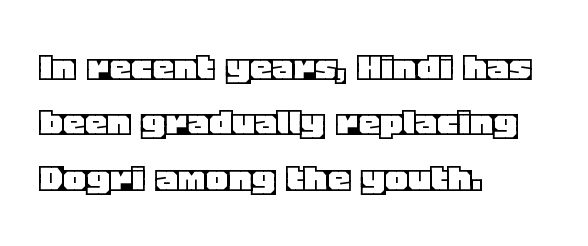
Check the space under the baseline: it is left empty. The passage shown is typed in a proportional face where columns would drift. This rendering leaves character spacing at its baseline value. Leading: standard.
